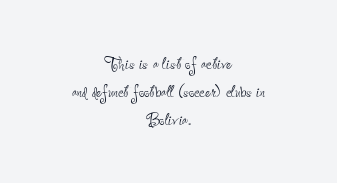
{"bold": "no", "underline": "no", "align": "center", "line_spacing": "normal", "line_spacing_ratio": 1.41, "letter_spacing": "normal", "letter_spacing_em": 0.0, "glyph_px": 20}
